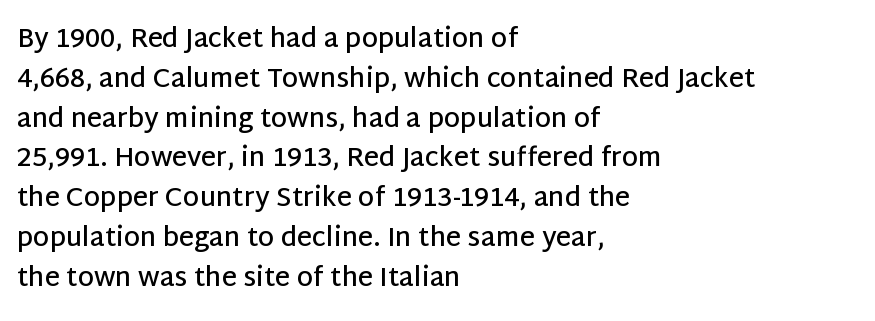
Q: Is the text bold? A: Semi-bold.
Q: Is the text italic (slanted)? A: No, it is upright.
Q: Is the text underlined? A: No.
Q: How is the paragraph aligned? A: Left-aligned.
Q: Is the spacing between letters normal or unusually wide? A: Normal.
Q: Is the spacing between lines tight, normal or loose? A: Normal.
